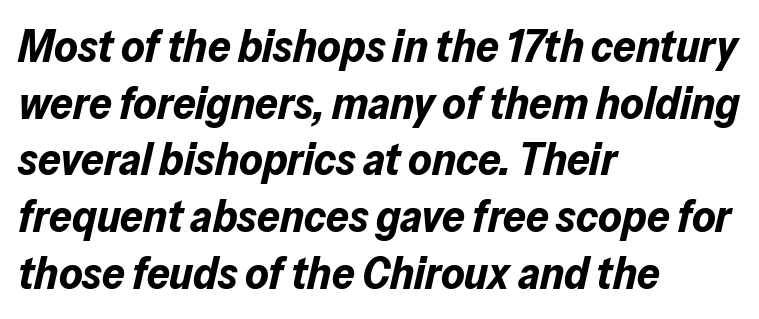
The image shows 45 px bold type, italic (leaning right); set left-aligned, normal line spacing (1.26x), normal letter spacing, not underlined; low stroke contrast and a medium x-height.
